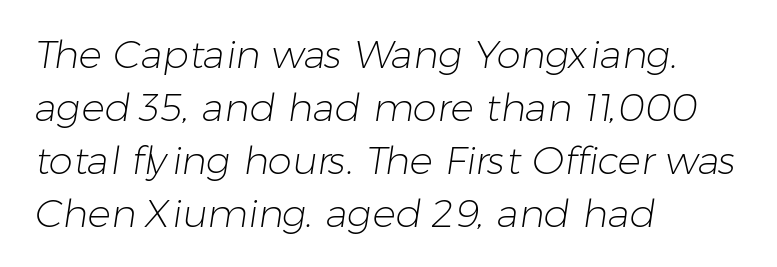
Q: Is the text bold? A: No.
Q: Is the typeface a serif or a sans-serif typeface? A: Sans-serif.
Q: Is the text underlined? A: No.
Q: How is the paragraph aligned? A: Left-aligned.
Q: Is the spacing between letters normal or unusually wide? A: Normal.
Q: Is the spacing between lines tight, normal or loose? A: Normal.
Q: Width (condensed, normal, or wide)? A: Normal.
Q: Stroke contrast? A: Low.
Q: x-height? A: Medium.
Q: Monospaced? A: No.
